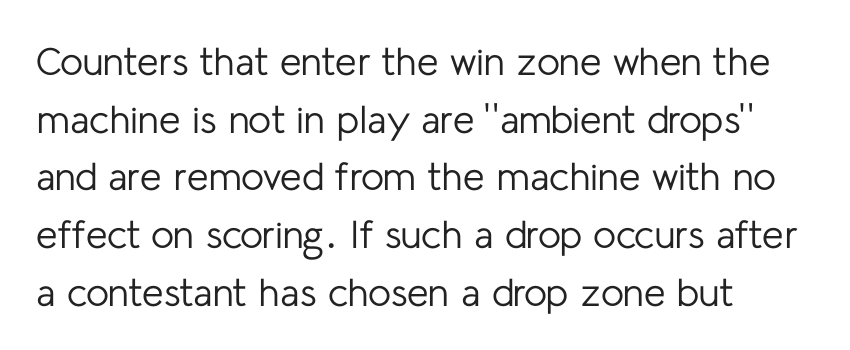
The image shows 39 px regular-weight sans-serif type, upright; set left-aligned, normal line spacing (1.48x), normal letter spacing, not underlined; low stroke contrast and a medium x-height.
